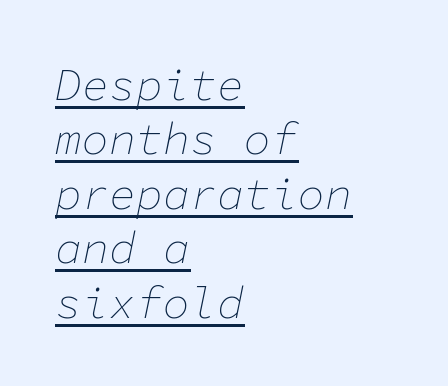
Q: Is the text bold? A: No.
Q: Is the text italic (slanted)? A: Yes, it leans right by about 11 degrees.
Q: Is the text underlined? A: Yes.
Q: How is the paragraph aligned? A: Left-aligned.
Q: Is the spacing between letters normal or unusually wide? A: Normal.
Q: Width (condensed, normal, or wide)? A: Normal.
Q: Stroke contrast? A: Low.
Q: x-height? A: Medium.
Q: Monospaced? A: Yes.
